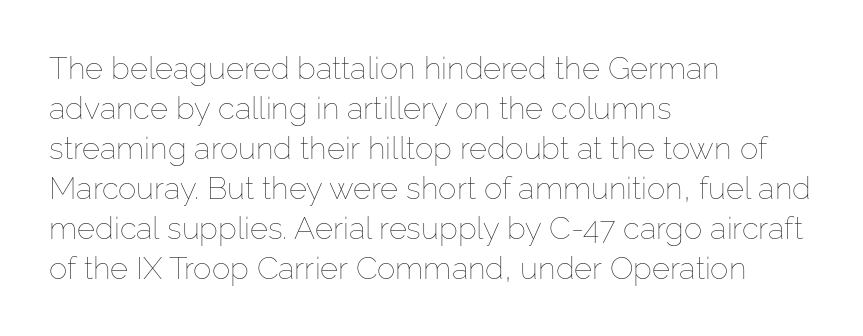
Q: Is the text bold? A: No.
Q: Is the text italic (slanted)? A: No, it is upright.
Q: Is the text underlined? A: No.
Q: How is the paragraph aligned? A: Left-aligned.
Q: Is the spacing between letters normal or unusually wide? A: Normal.
Q: Is the spacing between lines tight, normal or loose? A: Normal.
Q: Width (condensed, normal, or wide)? A: Normal.
Q: Stroke contrast? A: Low.
Q: x-height? A: Medium.
Q: Monospaced? A: No.
